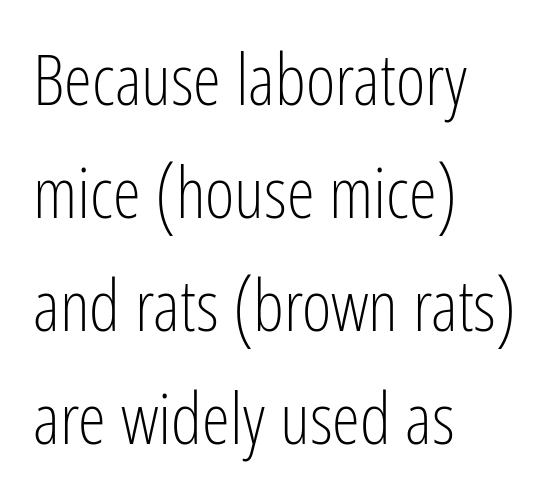
Visually the block forms a straight wall on the left and a jagged coastline on the right. Leading: standard. Any mark beneath the type? The region is blank. To sum up the face: it is a sans, with no serifs. The rendering uses natural spacing where letterforms have individual widths. The lettering stays uniformly vertical, giving the passage a roman look.
